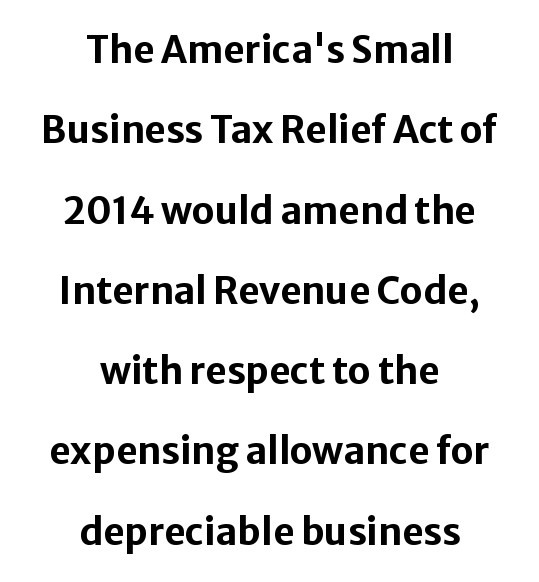
This rendering features lettering with no underline. I'd describe the lettering as bold — thick and assertive. The characters display no serif detailing; their extremities are plain. Characters follow at the spacing the type designer built in. The letters advance in unequal steps, a hallmark of proportional type. Leading is clearly above the norm, producing a sparse column.
